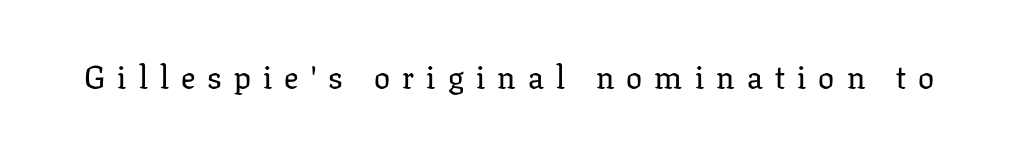
The image shows 32 px serif type, upright; set unusually wide letter spacing (+0.38 em), not underlined; low stroke contrast and a medium x-height.
